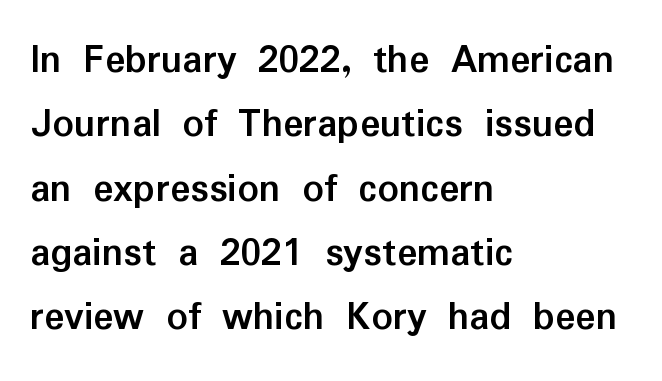
Q: Is the text bold? A: Yes.
Q: Is the text italic (slanted)? A: No, it is upright.
Q: Is the typeface a serif or a sans-serif typeface? A: Sans-serif.
Q: Is the text underlined? A: No.
Q: How is the paragraph aligned? A: Left-aligned.
Q: Is the spacing between letters normal or unusually wide? A: Normal.
Q: Is the spacing between lines tight, normal or loose? A: Normal.
Q: Width (condensed, normal, or wide)? A: Normal.
Q: Stroke contrast? A: Low.
Q: x-height? A: Medium.
Q: Monospaced? A: No.
